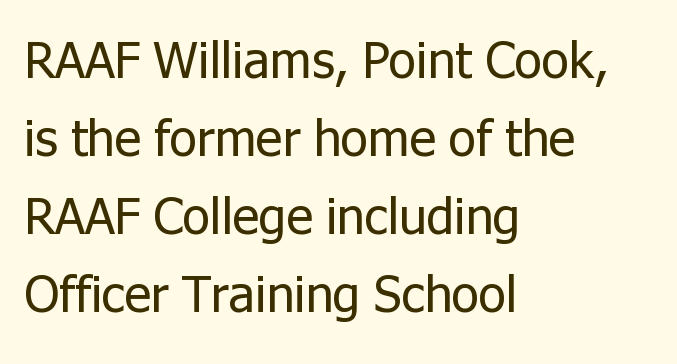
Q: Is the text bold? A: No.
Q: Is the text italic (slanted)? A: No, it is upright.
Q: Is the typeface a serif or a sans-serif typeface? A: Sans-serif.
Q: Is the text underlined? A: No.
Q: How is the paragraph aligned? A: Left-aligned.
Q: Is the spacing between letters normal or unusually wide? A: Normal.
Q: Is the spacing between lines tight, normal or loose? A: Normal.
Q: Width (condensed, normal, or wide)? A: Normal.
Q: Stroke contrast? A: Low.
Q: x-height? A: Medium.
Q: Monospaced? A: No.
